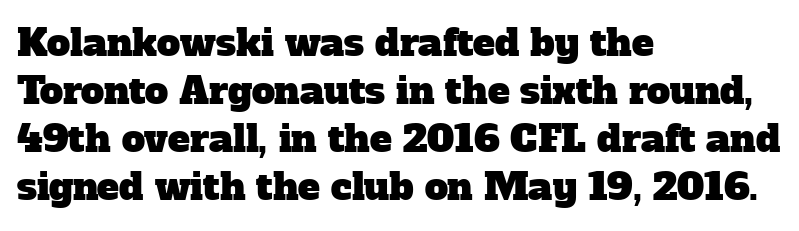
Q: Is the typeface a serif or a sans-serif typeface? A: Serif.
Q: Is the text underlined? A: No.
Q: How is the paragraph aligned? A: Left-aligned.
Q: Is the spacing between letters normal or unusually wide? A: Normal.
Q: Is the spacing between lines tight, normal or loose? A: Normal.
Q: Width (condensed, normal, or wide)? A: Normal.
Q: Stroke contrast? A: Low.
Q: x-height? A: Medium.
Q: Monospaced? A: No.
